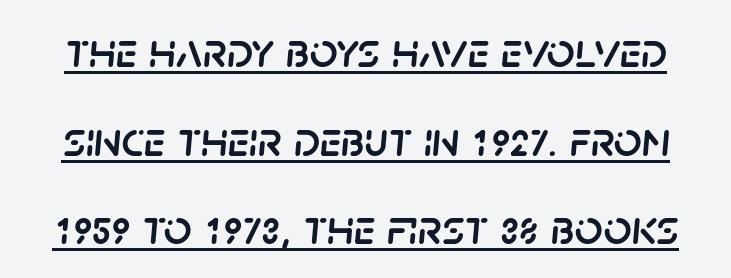
{"italic": "yes", "lean": "right", "slant_degrees": 5, "width": "normal", "stroke_contrast": "low", "x_height": "large", "monospaced": "no", "underline": "yes", "line_spacing_ratio": 1.81, "letter_spacing": "normal", "letter_spacing_em": 0.0, "glyph_px": 49}
